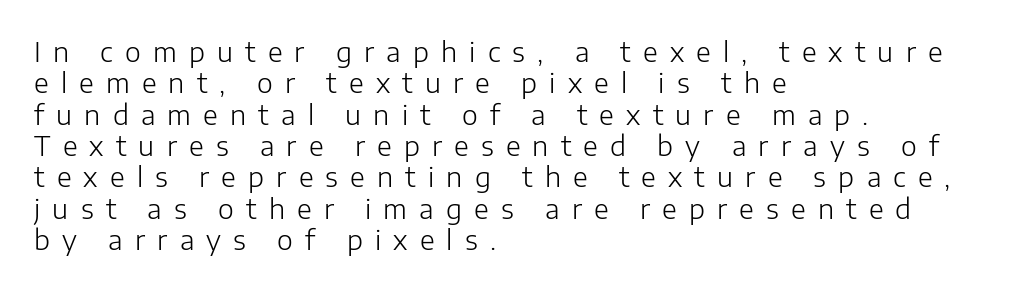
The image shows 27 px text type, upright; set left-aligned, line spacing 1.16x, unusually wide letter spacing (+0.45 em), not underlined.
